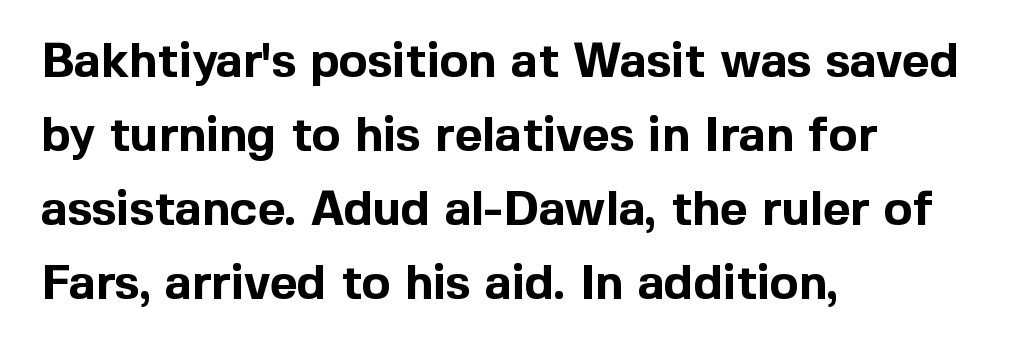
{"serif": "no", "italic": "no", "bold": "yes", "weight": "bold", "width": "normal", "x_height": "medium", "monospaced": "no", "underline": "no", "align": "left", "line_spacing": "normal", "line_spacing_ratio": 1.54, "letter_spacing": "normal", "letter_spacing_em": 0.0, "glyph_px": 48}
